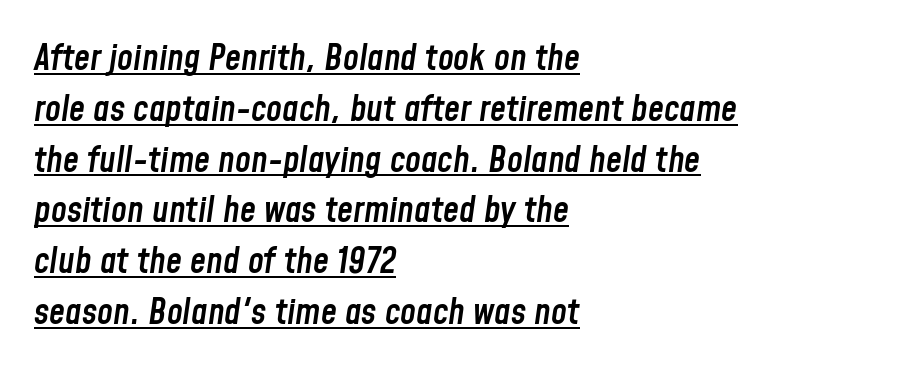
{"italic": "yes", "lean": "right", "slant_degrees": 8, "bold": "semi", "weight": "semibold", "width": "condensed", "stroke_contrast": "low", "x_height": "medium", "monospaced": "no", "underline": "yes", "align": "left", "line_spacing": "normal", "line_spacing_ratio": 1.41, "letter_spacing": "normal", "letter_spacing_em": 0.0, "glyph_px": 36}
